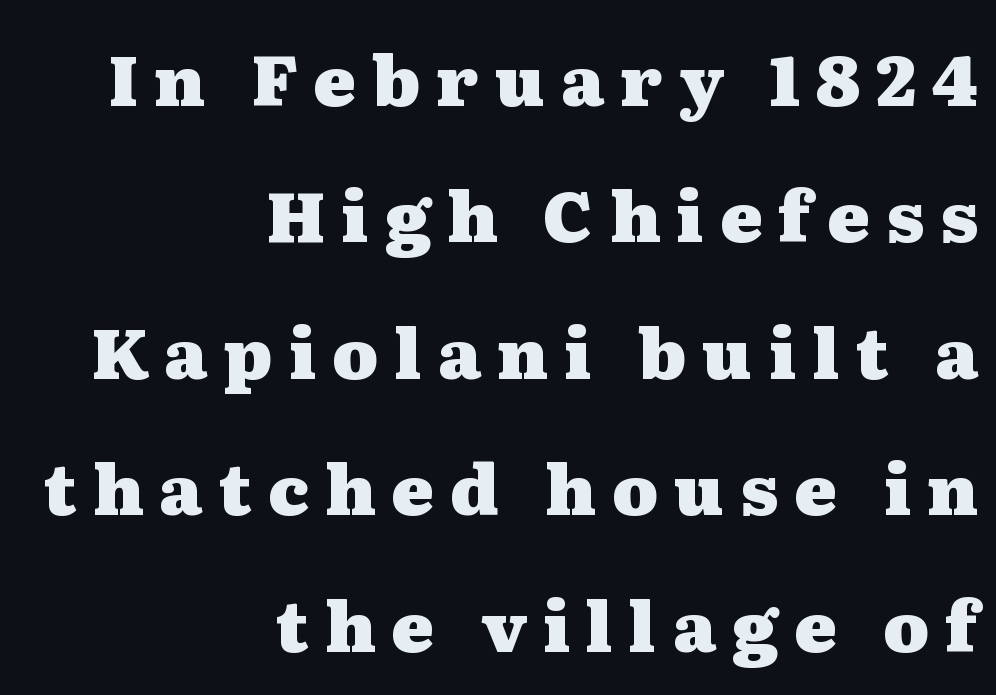
Q: Is the text bold? A: Yes.
Q: Is the text italic (slanted)? A: No, it is upright.
Q: Is the typeface a serif or a sans-serif typeface? A: Serif.
Q: Is the text underlined? A: No.
Q: How is the paragraph aligned? A: Right-aligned.
Q: Is the spacing between letters normal or unusually wide? A: Unusually wide.
Q: Is the spacing between lines tight, normal or loose? A: Loose.
Q: Width (condensed, normal, or wide)? A: Wide.
Q: Stroke contrast? A: Medium.
Q: x-height? A: Medium.
Q: Monospaced? A: No.
